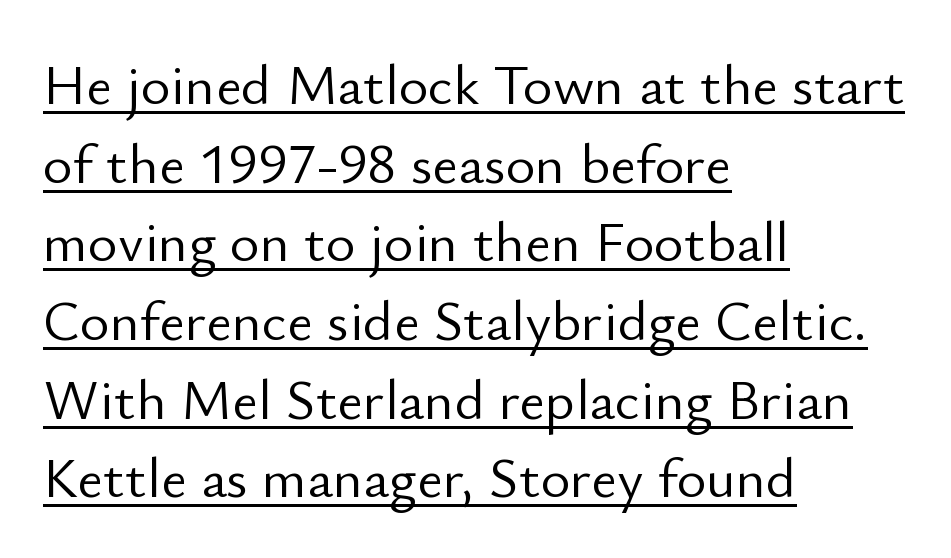
Q: Is the text bold? A: No.
Q: Is the text italic (slanted)? A: No, it is upright.
Q: Is the typeface a serif or a sans-serif typeface? A: Sans-serif.
Q: Is the text underlined? A: Yes.
Q: How is the paragraph aligned? A: Left-aligned.
Q: Is the spacing between letters normal or unusually wide? A: Normal.
Q: Is the spacing between lines tight, normal or loose? A: Normal.
Q: Width (condensed, normal, or wide)? A: Normal.
Q: Stroke contrast? A: Low.
Q: x-height? A: Small.
Q: Monospaced? A: No.
